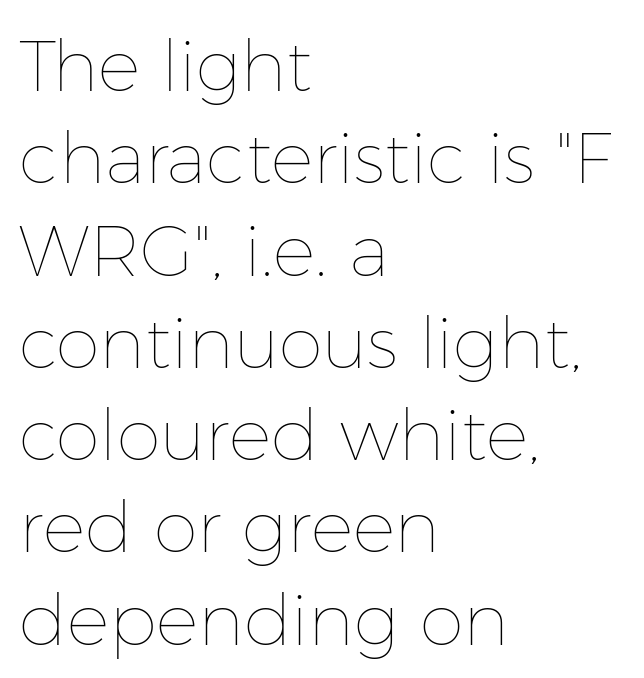
Proportional: the letters do not fall into vertical columns. Each stroke keeps to a modest, everyday thickness or less. Does the leading feel generous? No, just average. Decoration check: the copy has no underline. Default kerning and tracking; the words read as compact shapes.
